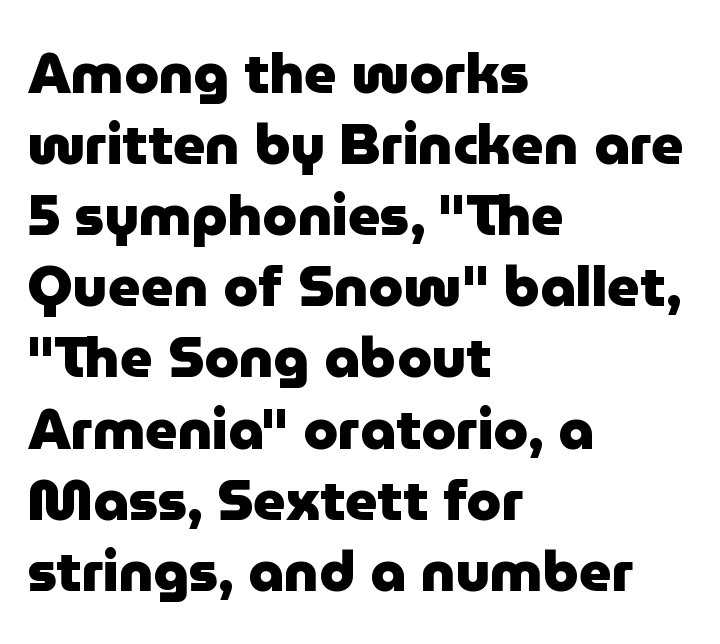
Q: Is the text bold? A: Yes.
Q: Is the text italic (slanted)? A: No, it is upright.
Q: Is the typeface a serif or a sans-serif typeface? A: Sans-serif.
Q: Is the text underlined? A: No.
Q: How is the paragraph aligned? A: Left-aligned.
Q: Is the spacing between letters normal or unusually wide? A: Normal.
Q: Is the spacing between lines tight, normal or loose? A: Normal.
Q: Width (condensed, normal, or wide)? A: Normal.
Q: Stroke contrast? A: Low.
Q: x-height? A: Medium.
Q: Monospaced? A: No.
